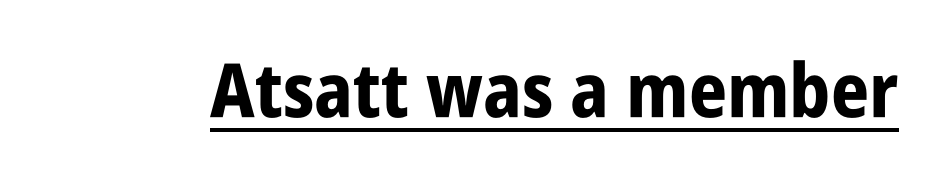
{"serif": "no", "italic": "no", "bold": "yes", "weight": "bold", "width": "condensed", "stroke_contrast": "low", "x_height": "large", "monospaced": "no", "underline": "yes", "letter_spacing": "normal", "letter_spacing_em": 0.0, "glyph_px": 75}
